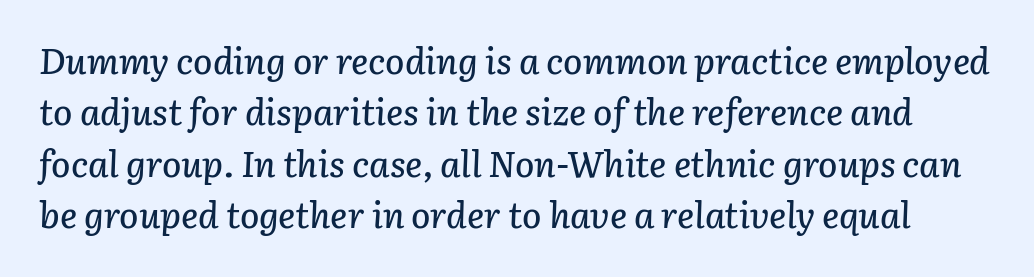
{"italic": "yes", "lean": "right", "slant_degrees": 3, "width": "normal", "stroke_contrast": "low", "x_height": "medium", "monospaced": "no", "underline": "no", "line_spacing": "normal", "line_spacing_ratio": 1.43, "letter_spacing": "normal", "letter_spacing_em": 0.0, "glyph_px": 36}
